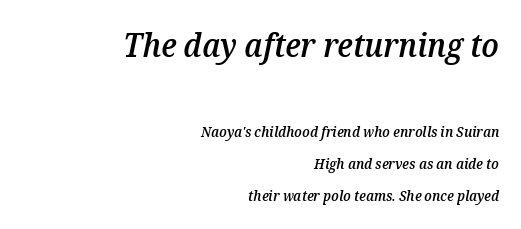
Q: Is the text bold? A: Semi-bold.
Q: Is the text italic (slanted)? A: Yes, it leans right by about 12 degrees.
Q: Is the text underlined? A: No.
Q: How is the paragraph aligned? A: Right-aligned.
Q: Is the spacing between letters normal or unusually wide? A: Normal.
Q: Is the spacing between lines tight, normal or loose? A: Loose.
Q: Which block of text is set in a larger size, the first (top) or the second (bottom)? A: The first (top) one.
Q: Width (condensed, normal, or wide)? A: Normal.
Q: Stroke contrast? A: Medium.
Q: x-height? A: Medium.
Q: Monospaced? A: No.
